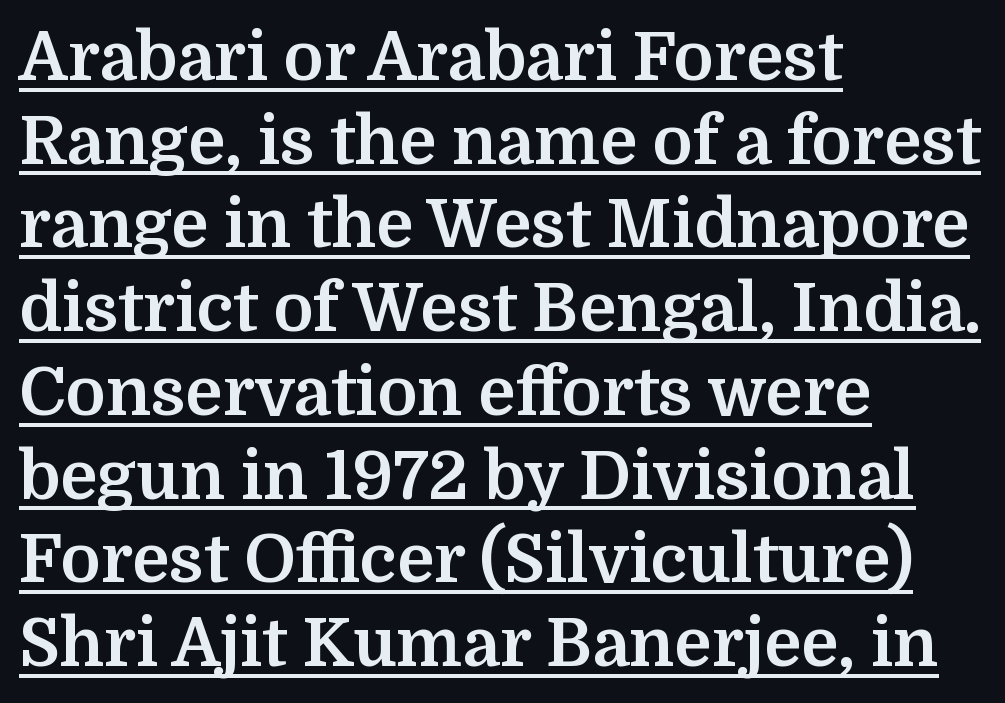
Alignment: flush left. In designer terms, the underline attribute is active on this setting. Observe the ordinary spacing: letters are neighbours, not strangers. Baseline-to-baseline distance is the conventional proportion of letter height. Proportional: the letters do not fall into vertical columns. Typographic density is high because the face is bold.
